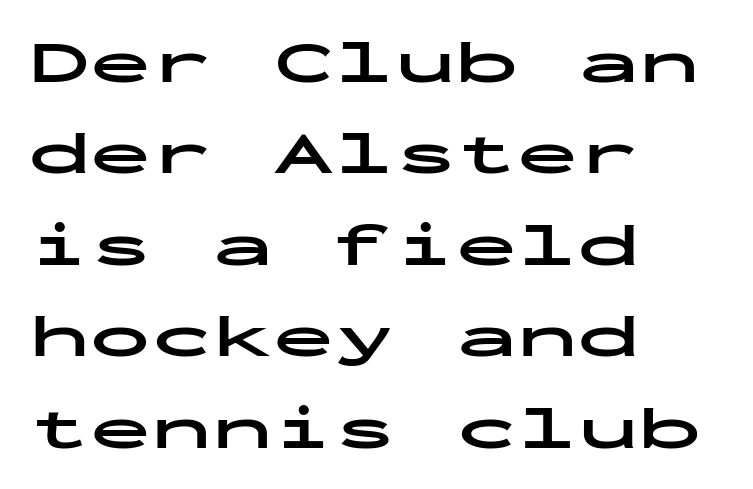
Heft: maximum for text — a bold. The space directly below the letters is spotless. Vertical strokes here are truly vertical. The typesetter chose a ragged-right arrangement here. Unlike a traditional serif, this face leaves its strokes unadorned.
